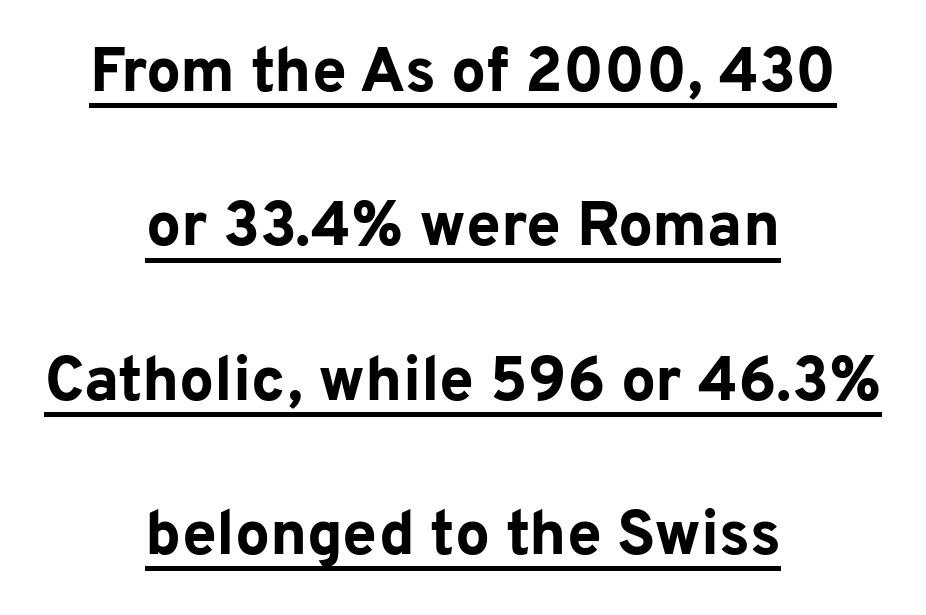
{"serif": "no", "italic": "no", "bold": "yes", "weight": "bold", "width": "normal", "stroke_contrast": "low", "x_height": "medium", "monospaced": "no", "underline": "yes", "align": "center", "line_spacing": "loose", "line_spacing_ratio": 2.49, "letter_spacing": "normal", "letter_spacing_em": 0.0, "glyph_px": 62}
